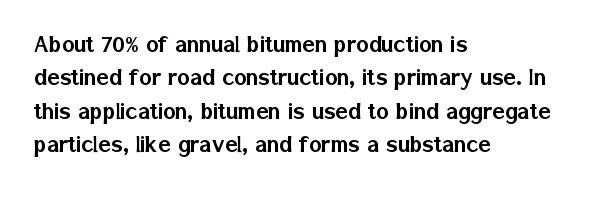
The image shows 26 px text type, upright; set left-aligned, normal line spacing (1.28x), normal letter spacing, not underlined.
